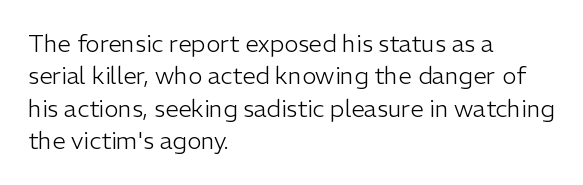
The image shows 24 px text type, upright; set left-aligned, normal line spacing (1.35x), normal letter spacing, not underlined.
